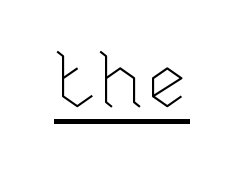
Does extra space separate the letters? No, they use regular spacing. The strokes are not fattened; the text isn't bold. You could not count columns in this text — the font is proportionally spaced. Every word sits above its own underline.
